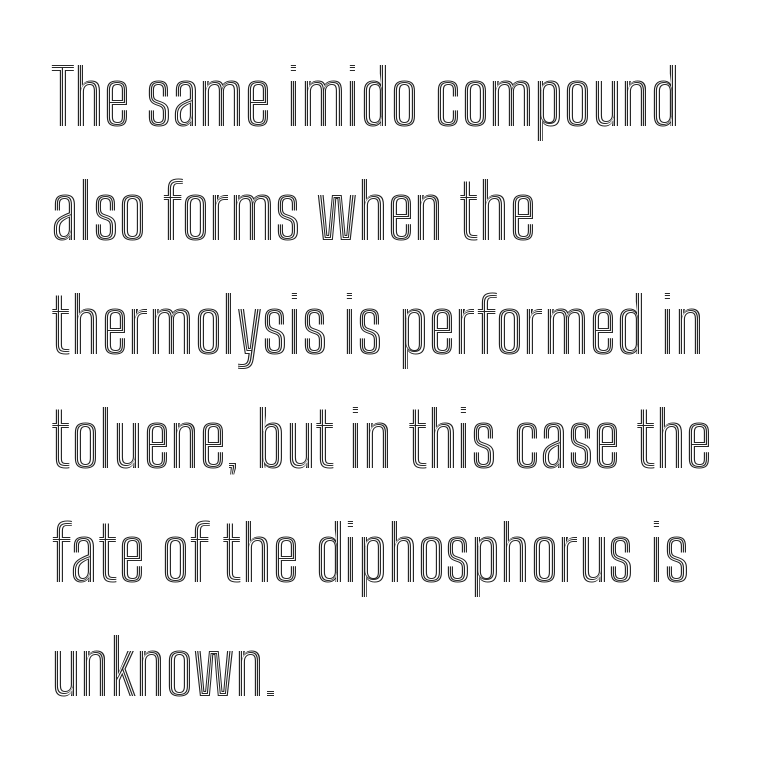
{"italic": "no", "width": "condensed", "x_height": "medium", "monospaced": "no", "underline": "no", "align": "left", "line_spacing": "normal", "line_spacing_ratio": 1.5, "letter_spacing": "normal", "letter_spacing_em": 0.0, "glyph_px": 76}
